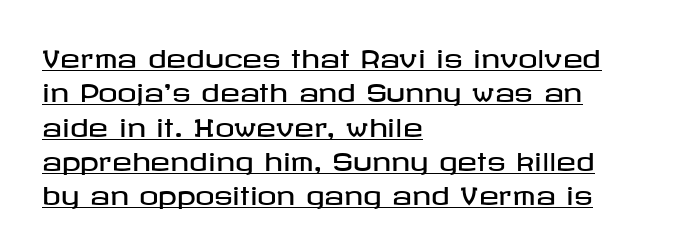
{"italic": "no", "underline": "yes", "align": "left", "line_spacing": "normal", "line_spacing_ratio": 1.43, "letter_spacing": "normal", "letter_spacing_em": 0.0, "glyph_px": 24}
